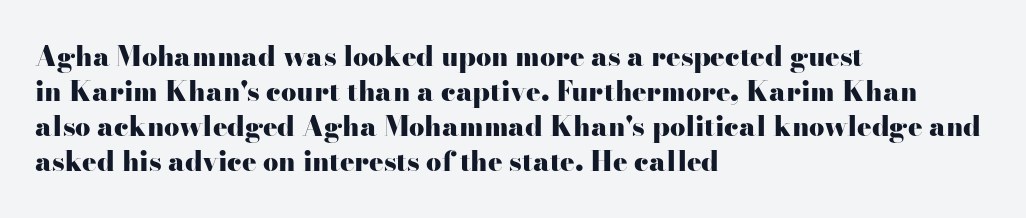
Is there much room between lines? A standard amount, neither cramped nor airy. Emphasis by weight is at full strength: bold. Each word holds together tightly as a unit, with standard inter-letter gaps. Rule under the text: the space is simply empty. Style check: upright. Does the copy run flush right? No — it runs flush left.
